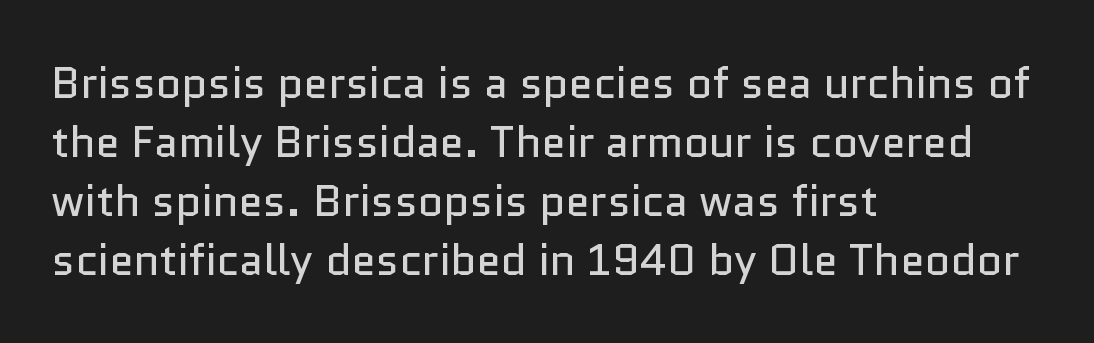
Style check: upright. Here the glyphs are tracked normally, forming tight word shapes. This sample uses a sans-serif face. The face used here is proportionally spaced, like ordinary book or web type. Bare-footed words on every line. The rag falls on the right side of this text block.
